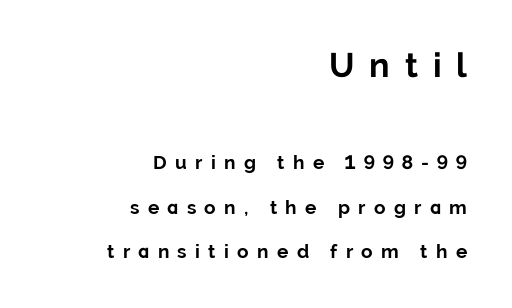
Q: Is the text bold? A: Yes.
Q: Is the text italic (slanted)? A: No, it is upright.
Q: Is the typeface a serif or a sans-serif typeface? A: Sans-serif.
Q: Is the text underlined? A: No.
Q: How is the paragraph aligned? A: Right-aligned.
Q: Is the spacing between letters normal or unusually wide? A: Unusually wide.
Q: Is the spacing between lines tight, normal or loose? A: Loose.
Q: Which block of text is set in a larger size, the first (top) or the second (bottom)? A: The first (top) one.
Q: Width (condensed, normal, or wide)? A: Normal.
Q: Stroke contrast? A: Low.
Q: x-height? A: Medium.
Q: Monospaced? A: No.
